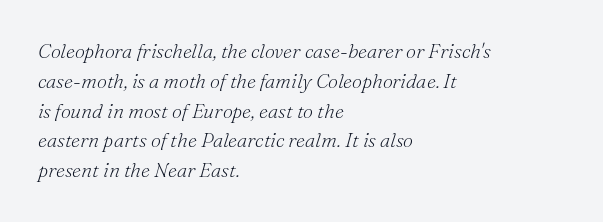
Is the block centered? No — it sits flush against the left margin. Would a proofreader flag this as italicized? Yes. The glyphs are unaccompanied by any horizontal stroke below them. Is there much room between lines? A standard amount, neither cramped nor airy.
